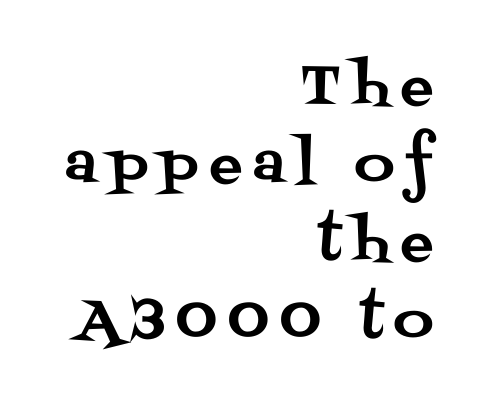
{"serif": "yes", "italic": "no", "width": "normal", "stroke_contrast": "medium", "x_height": "large", "monospaced": "no", "underline": "no", "align": "right", "line_spacing": "normal", "line_spacing_ratio": 1.42, "letter_spacing": "wide", "letter_spacing_em": 0.2, "glyph_px": 55}
